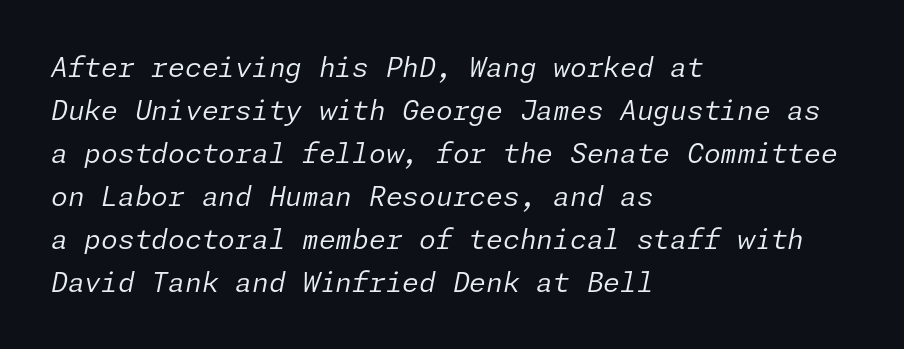
Summary of weight: not heavy and not bold. Every character sits at an angle, as italics do. Words appear dense and cohesive because spacing is normal. How would I describe the line gaps? Plain and ordinary.
